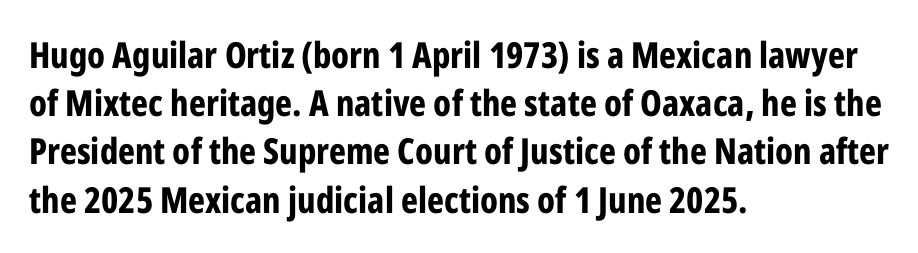
The image shows 36 px bold, condensed sans-serif type, upright; set left-aligned, normal line spacing (1.34x), normal letter spacing, not underlined; low stroke contrast and a medium x-height.
